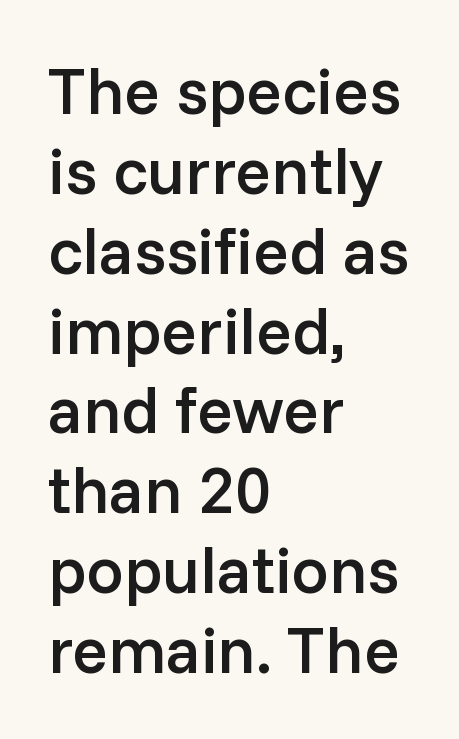
Q: Is the text bold? A: Semi-bold.
Q: Is the text italic (slanted)? A: No, it is upright.
Q: Is the typeface a serif or a sans-serif typeface? A: Sans-serif.
Q: Is the text underlined? A: No.
Q: How is the paragraph aligned? A: Left-aligned.
Q: Is the spacing between letters normal or unusually wide? A: Normal.
Q: Width (condensed, normal, or wide)? A: Normal.
Q: Stroke contrast? A: Low.
Q: x-height? A: Medium.
Q: Monospaced? A: No.
